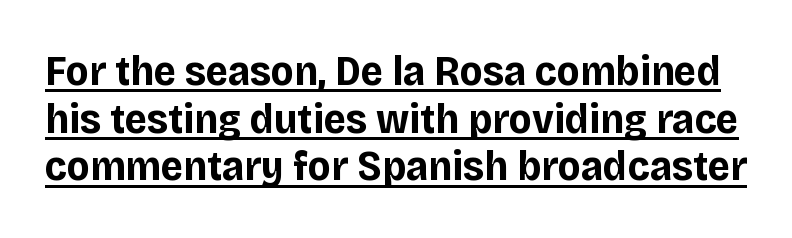
Does the lettering tilt? It doesn't — this is upright. Emphasis is given by a line drawn under the lettering. Compared with an ordinary text face, these strokes are far heavier — a full bold. Does extra space separate the letters? No, they use regular spacing. Does the leading feel generous? Not at all — it's pinched. This sample has the flowing, uneven cadence of proportional lettering.
